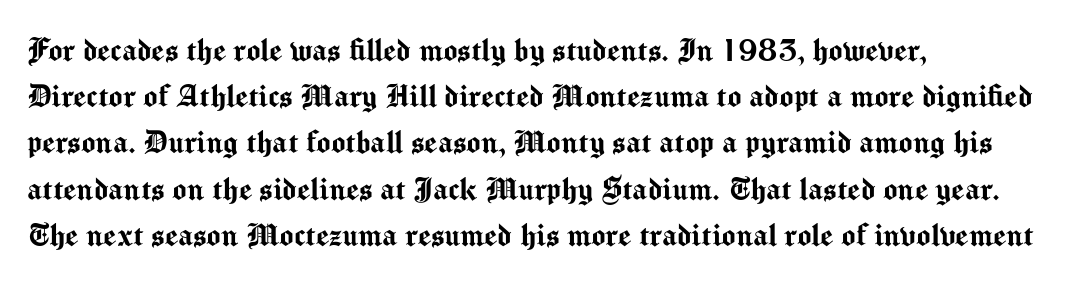
{"serif": "no", "italic": "no", "width": "normal", "stroke_contrast": "medium", "x_height": "medium", "monospaced": "no", "underline": "no", "align": "left", "line_spacing": "normal", "line_spacing_ratio": 1.25, "letter_spacing": "normal", "letter_spacing_em": 0.0, "glyph_px": 37}
